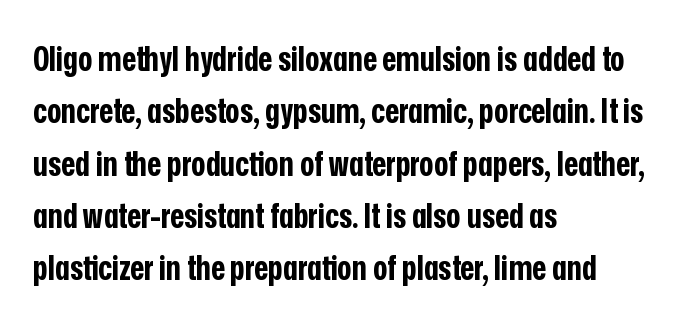
Its strokes are broad and dark, the hallmark of bold type. Leftover space on each line is placed entirely after the last word. Note the varied advance widths — an 'i' is clearly narrower than an 'm'. The gaps between neighbouring characters are ordinary and unremarkable.
